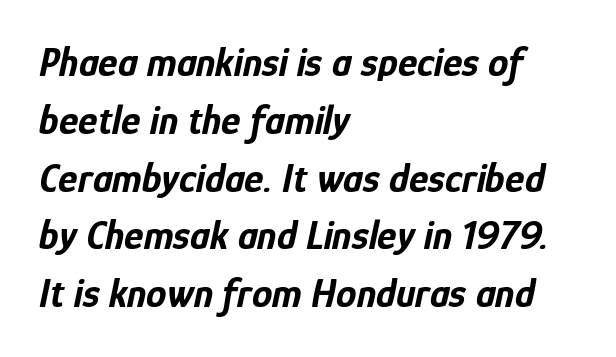
The space beneath each line is pristine and unruled. The rendering uses a bold face; every stroke is thick and dark. The text carries the slant typical of an italic or oblique font. Character widths vary here, with narrow letters taking less room than wide ones.
